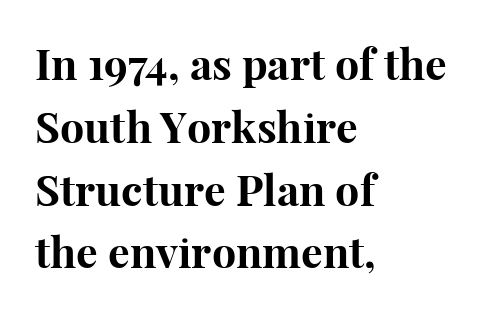
The image shows 43 px bold serif type, upright; set left-aligned, normal line spacing (1.46x), normal letter spacing, not underlined; high stroke contrast and a medium x-height.
